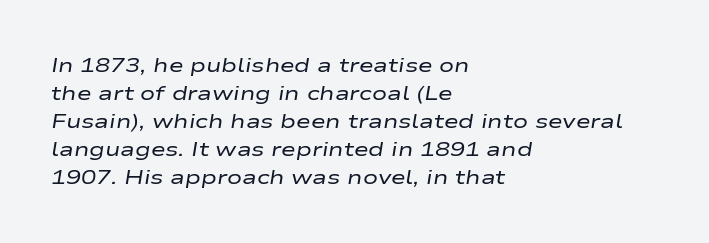
No letter is thick-stroked: the sample isn't bold. What's the leading like? Ordinary, nothing unusual. A typesetter would mark this as italic. Between one letter and the next there's only the usual sliver of space.
